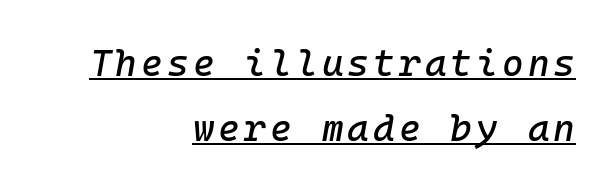
Notice how a bar underscores the lettering throughout. Think of a typewriter: that constant character pitch is what you see here. The lines in this sample share a right terminus and differ only in where they begin. The text carries the slant typical of an italic or oblique font.
